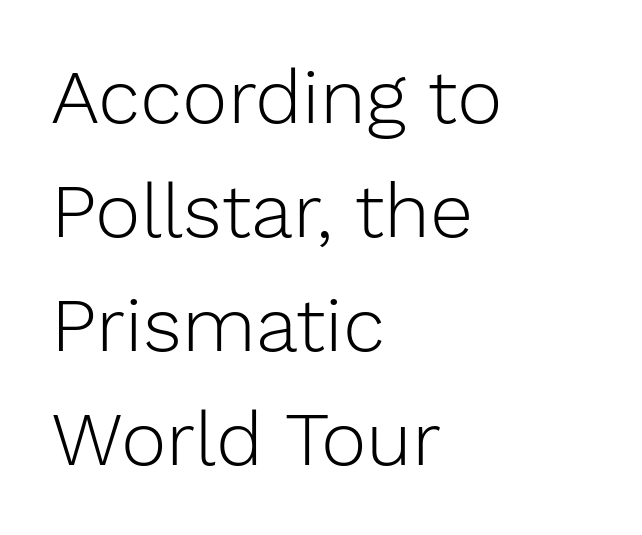
Check under the words: just untouched page. Regarding leading, the lines here are spaced in the standard way. This sample is left-justified, so line endings fall wherever the words run out. The lettering stays uniformly vertical, giving the passage a roman look.
